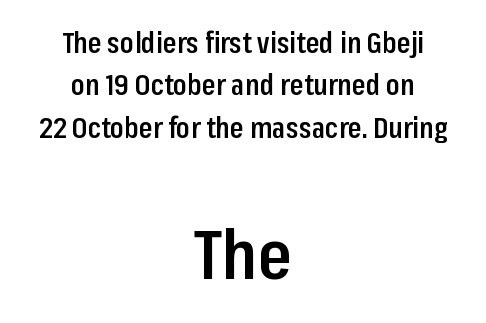
Ascenders rise straight up at ninety degrees. The face used here is a sans, in the tradition of grotesques and geometrics. Leftover space on each line is divided equally before and after the words. The space directly below the letters is spotless. Students, note that the glyphs here touch the page at normal intervals. The typesetting leans somewhat heavy: a semibold.
